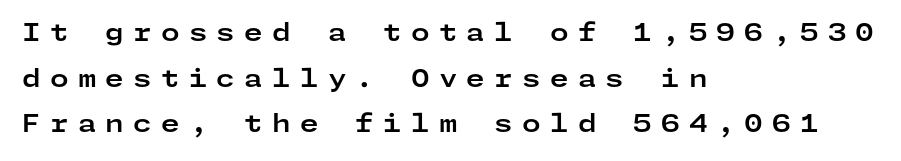
{"italic": "no", "bold": "yes", "underline": "no", "align": "left", "line_spacing": "loose", "line_spacing_ratio": 1.9, "letter_spacing": "wide", "letter_spacing_em": 0.38, "glyph_px": 24}
